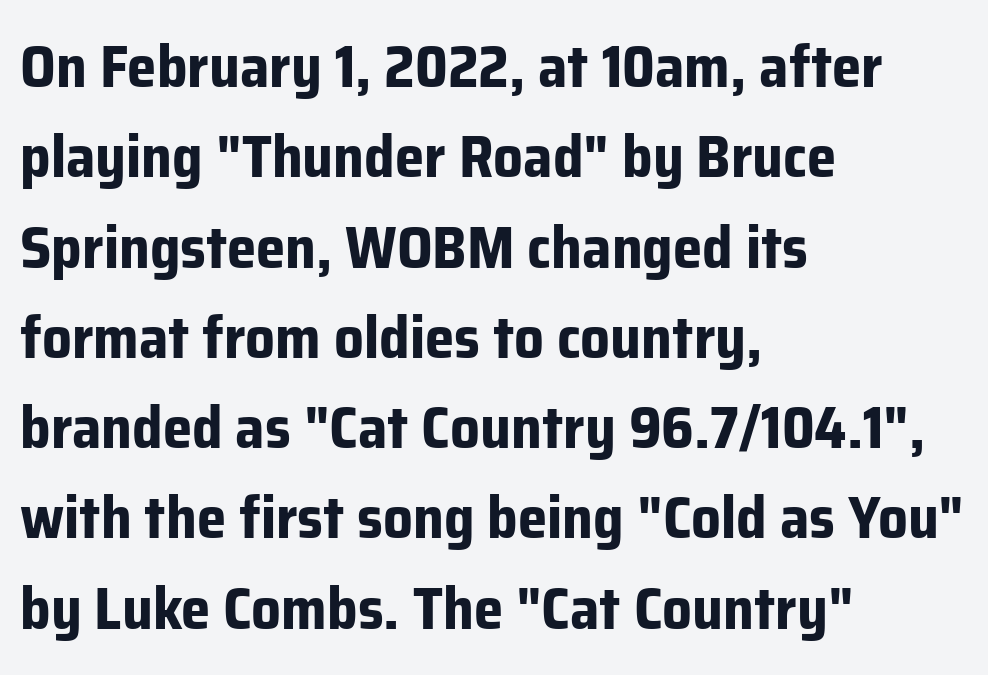
The image shows 59 px bold sans-serif type, upright; set left-aligned, normal line spacing (1.53x), normal letter spacing, not underlined; low stroke contrast and a medium x-height.
